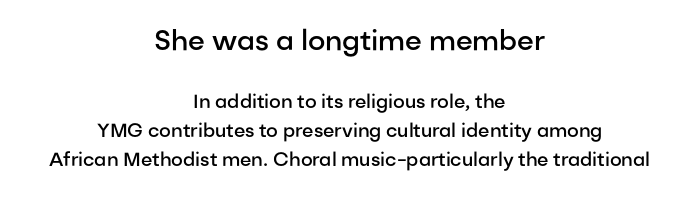
The image shows 28 px semibold sans-serif type, upright; set centered, normal line spacing (1.53x), normal letter spacing, not underlined; the first (top) block is 1.47x larger; low stroke contrast and a medium x-height.
